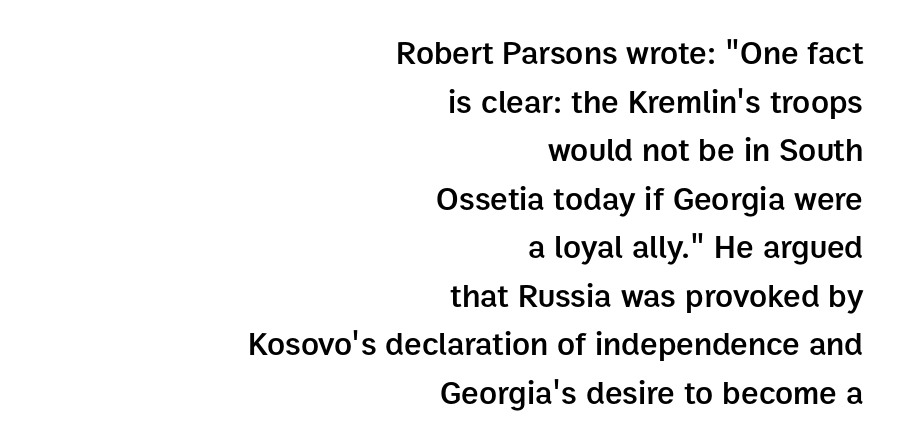
Rows of type keep a routine distance in the vertical direction. Honestly, there is no underline to notice here at all. Slightly chunky letters — semibold, I'd say, not full bold. These lines stack with their right ends in a neat column.
